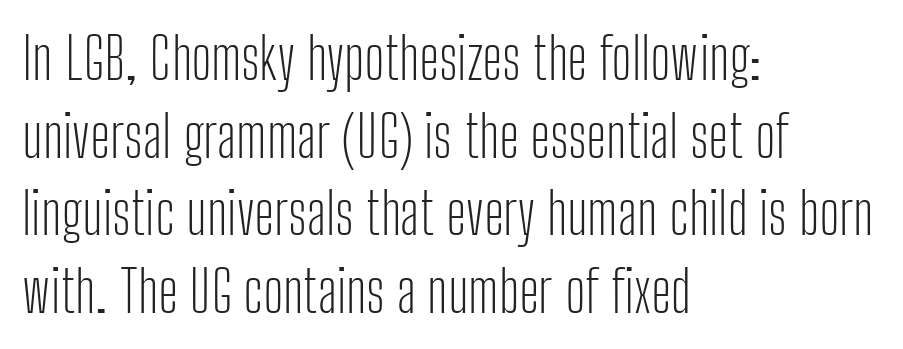
Default kerning and tracking; the words read as compact shapes. When letters stand straight like this, we call the style roman or upright. Character widths vary here, with narrow letters taking less room than wide ones. Horizontal alignment here is leftward, the default for most running prose. The rendering uses a moderate line-height, typical for paragraphs.
